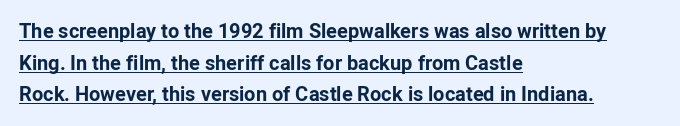
The image shows 20 px bold type, upright; set left-aligned, normal line spacing (1.58x), normal letter spacing, underlined.
